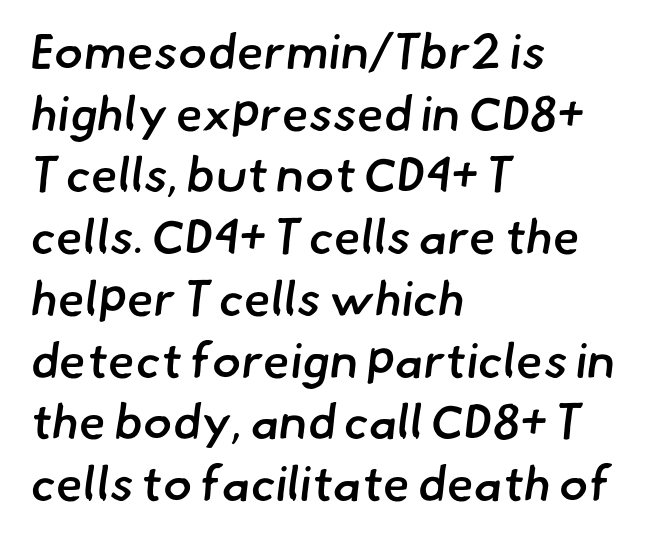
{"serif": "no", "bold": "semi", "weight": "semibold", "width": "normal", "stroke_contrast": "low", "x_height": "small", "monospaced": "no", "underline": "no", "align": "left", "line_spacing": "normal", "line_spacing_ratio": 1.26, "letter_spacing": "normal", "letter_spacing_em": 0.0, "glyph_px": 49}
